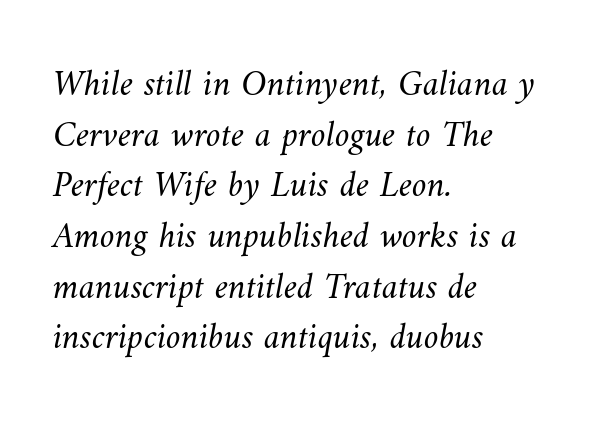
The image shows 37 px light type; set left-aligned, normal line spacing (1.37x), normal letter spacing, not underlined; medium stroke contrast and a small x-height.
